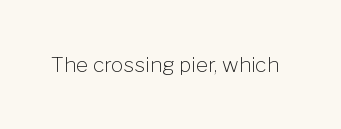
Q: Is the text bold? A: No.
Q: Is the text italic (slanted)? A: No, it is upright.
Q: Is the text underlined? A: No.
Q: Is the spacing between letters normal or unusually wide? A: Normal.
